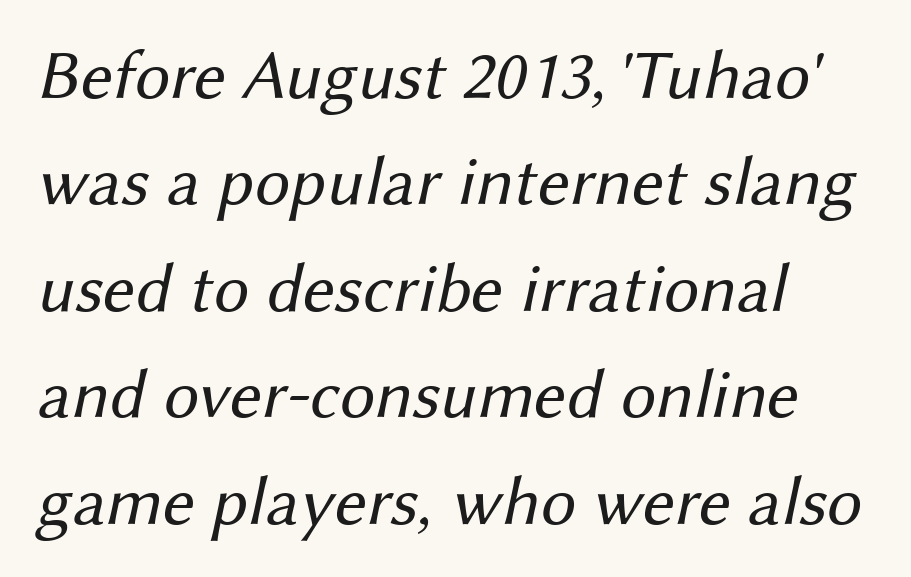
Q: Is the text bold? A: No.
Q: Is the typeface a serif or a sans-serif typeface? A: Sans-serif.
Q: Is the text underlined? A: No.
Q: How is the paragraph aligned? A: Left-aligned.
Q: Is the spacing between letters normal or unusually wide? A: Normal.
Q: Is the spacing between lines tight, normal or loose? A: Normal.
Q: Width (condensed, normal, or wide)? A: Normal.
Q: Stroke contrast? A: Medium.
Q: x-height? A: Medium.
Q: Monospaced? A: No.
